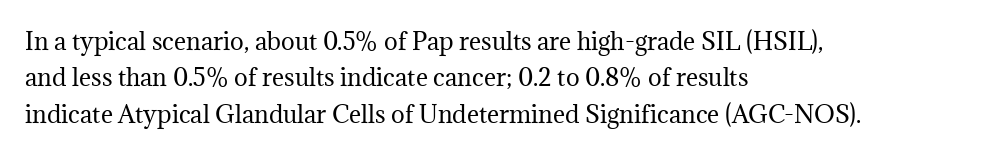
The image shows 23 px text type, upright; set left-aligned, normal line spacing (1.58x), normal letter spacing, not underlined.
